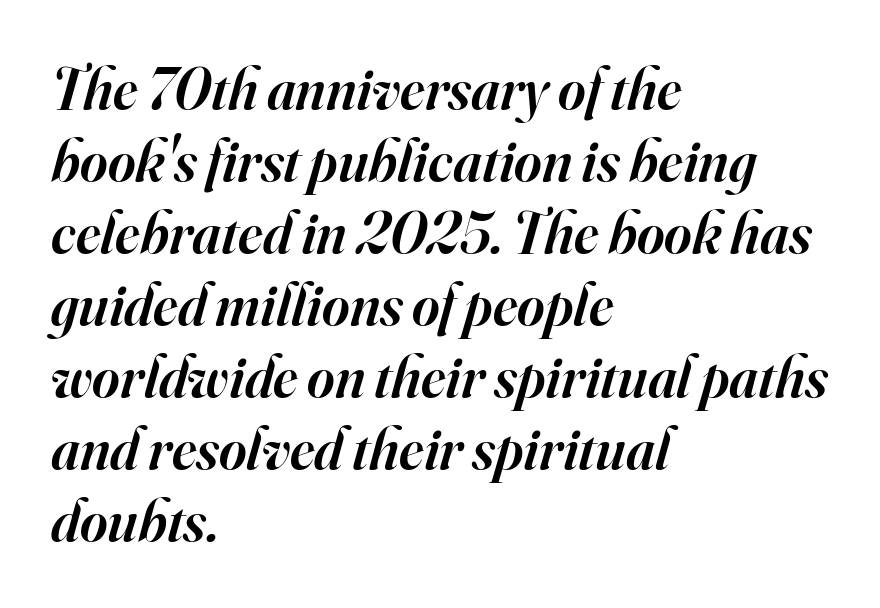
The setting favours the left margin, as ordinary paragraphs usually do. When letters slant like this, we call the style italic. Yep, those are serifs on the letters. This is moderately heavy type, rendered in semibold.
